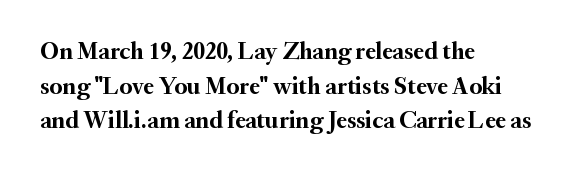
Q: Is the text bold? A: Yes.
Q: Is the text italic (slanted)? A: No, it is upright.
Q: Is the text underlined? A: No.
Q: How is the paragraph aligned? A: Left-aligned.
Q: Is the spacing between letters normal or unusually wide? A: Normal.
Q: Is the spacing between lines tight, normal or loose? A: Normal.
